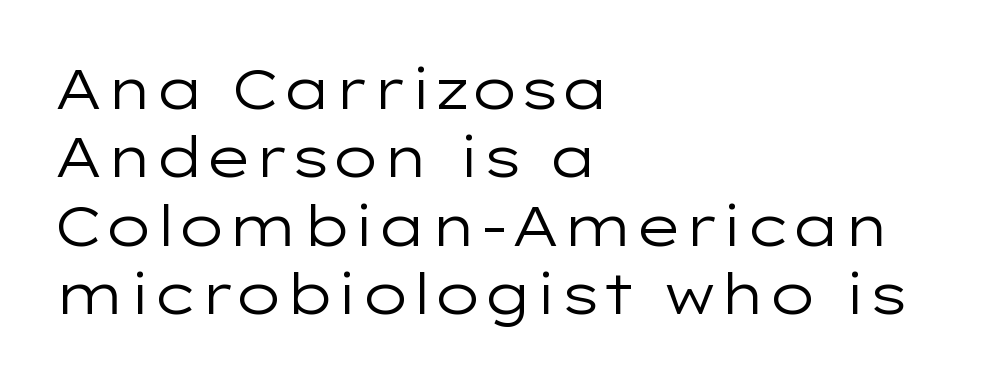
{"serif": "no", "italic": "no", "bold": "no", "weight": "regular", "width": "wide", "stroke_contrast": "low", "x_height": "medium", "monospaced": "no", "underline": "no", "align": "left", "line_spacing_ratio": 1.22, "letter_spacing": "normal", "letter_spacing_em": 0.0, "glyph_px": 56}
